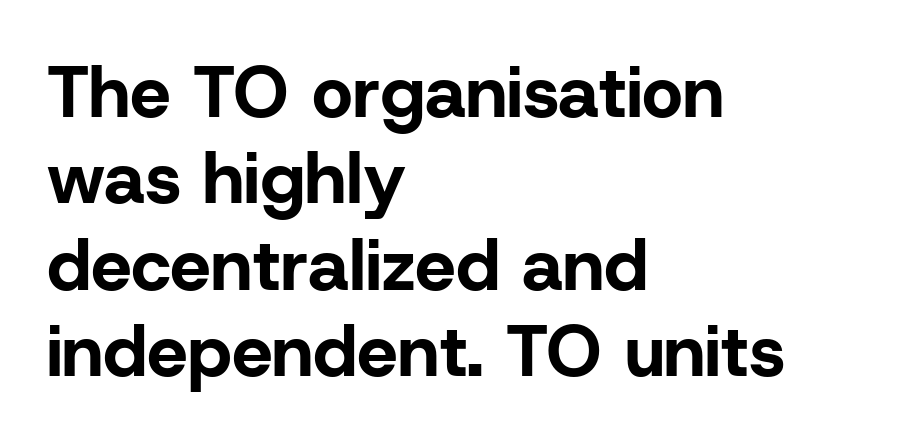
Q: Is the text bold? A: Yes.
Q: Is the text italic (slanted)? A: No, it is upright.
Q: Is the typeface a serif or a sans-serif typeface? A: Sans-serif.
Q: Is the text underlined? A: No.
Q: How is the paragraph aligned? A: Left-aligned.
Q: Is the spacing between letters normal or unusually wide? A: Normal.
Q: Width (condensed, normal, or wide)? A: Normal.
Q: Stroke contrast? A: Low.
Q: x-height? A: Medium.
Q: Monospaced? A: No.
